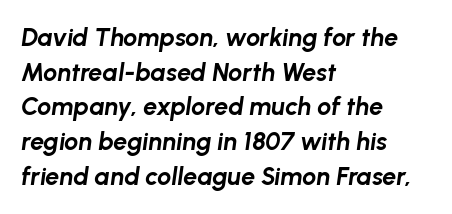
The image shows 25 px bold type, italic (leaning right); set left-aligned, normal line spacing (1.39x), normal letter spacing, not underlined.
